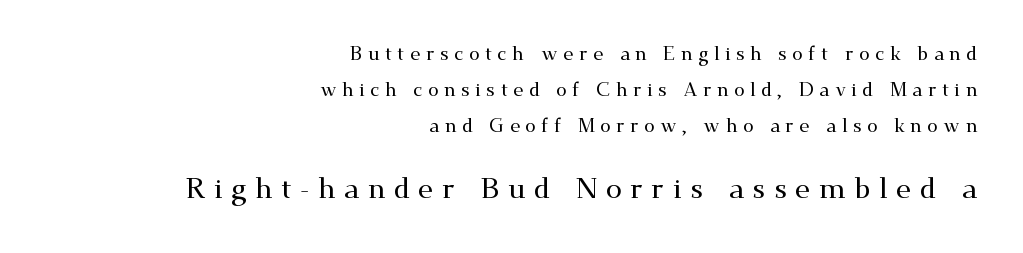
Q: Is the text italic (slanted)? A: No, it is upright.
Q: Is the typeface a serif or a sans-serif typeface? A: Serif.
Q: Is the text underlined? A: No.
Q: How is the paragraph aligned? A: Right-aligned.
Q: Is the spacing between letters normal or unusually wide? A: Unusually wide.
Q: Which block of text is set in a larger size, the first (top) or the second (bottom)? A: The second (bottom) one.
Q: Width (condensed, normal, or wide)? A: Wide.
Q: Stroke contrast? A: Medium.
Q: x-height? A: Small.
Q: Monospaced? A: No.
